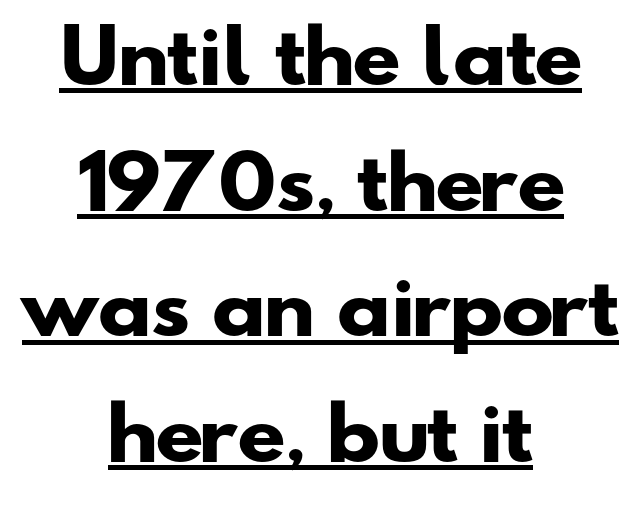
The tracking reads as untouched default to a designer's eye. On the weight axis this lands at bold, roughly 700. The passage shown is typed in a proportional face where columns would drift. This rendering features underlined lettering. Compared with a flush-left layout, this one balances lines on the center instead. Is this a sans? Yes — the strokes have no serifs.
